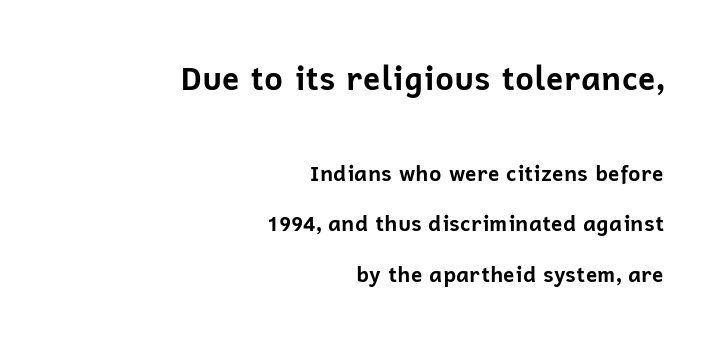
Typographic density is high because the face is bold. The line texture is even and compact thanks to regular tracking. Each letter's strokes conclude bluntly, with no projecting serifs. Honestly, there is no underline to notice here at all. Every stem runs plumb, perpendicular to the baseline.
